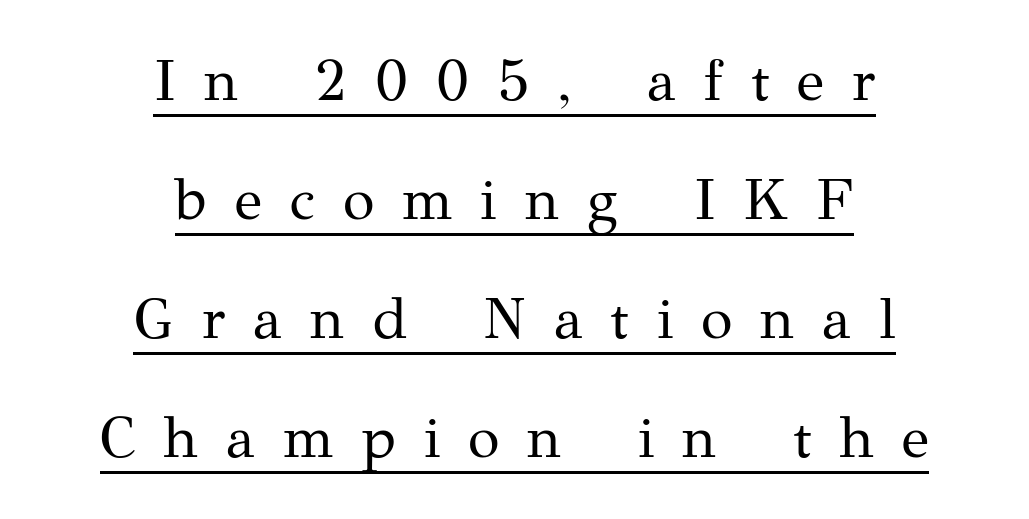
{"serif": "yes", "italic": "no", "bold": "no", "weight": "regular", "width": "normal", "stroke_contrast": "medium", "x_height": "medium", "monospaced": "no", "underline": "yes", "align": "center", "line_spacing": "loose", "line_spacing_ratio": 2.05, "letter_spacing": "wide", "letter_spacing_em": 0.48, "glyph_px": 58}
